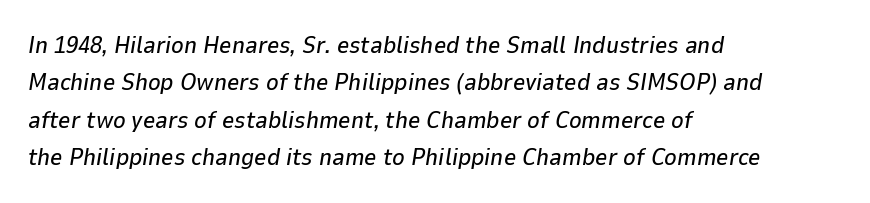
{"italic": "yes", "lean": "right", "slant_degrees": 9, "underline": "no", "align": "left", "line_spacing": "normal", "line_spacing_ratio": 1.56, "letter_spacing": "normal", "letter_spacing_em": 0.0, "glyph_px": 24}
